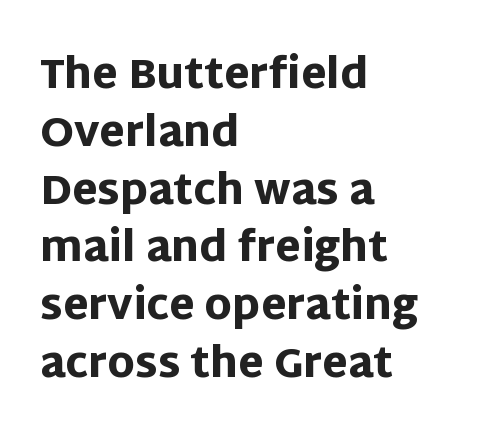
The image shows 41 px heavy sans-serif type, upright; set left-aligned, normal line spacing (1.41x), normal letter spacing, not underlined; low stroke contrast and a large x-height.
